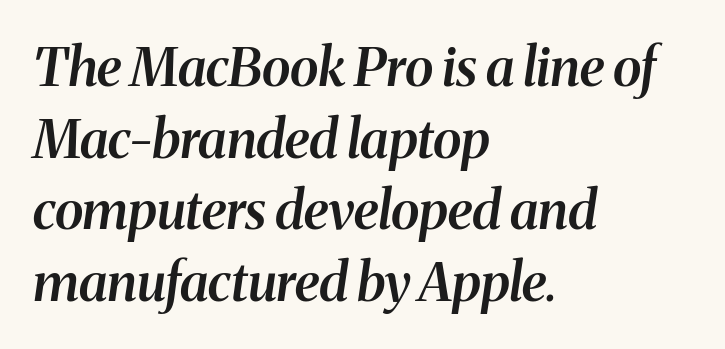
{"serif": "yes", "italic": "yes", "lean": "right", "slant_degrees": 8, "bold": "semi", "weight": "semibold", "width": "normal", "stroke_contrast": "medium", "x_height": "medium", "monospaced": "no", "underline": "no", "align": "left", "line_spacing": "normal", "line_spacing_ratio": 1.35, "letter_spacing": "normal", "letter_spacing_em": 0.0, "glyph_px": 53}
